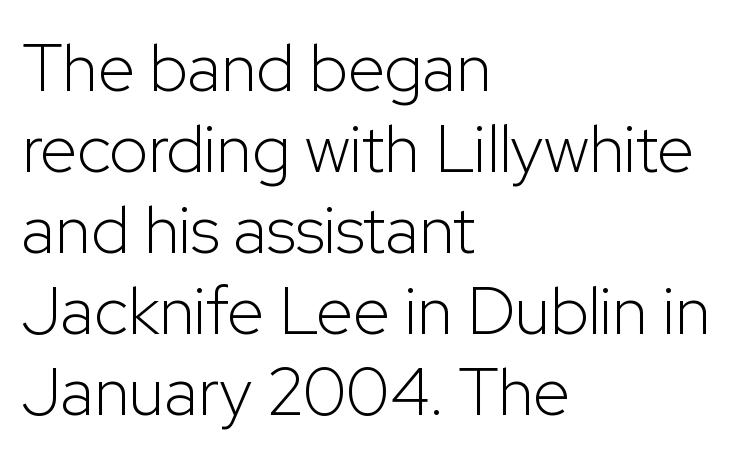
The image shows 67 px light sans-serif type, upright; set left-aligned, line spacing 1.21x, normal letter spacing, not underlined; low stroke contrast and a medium x-height.
